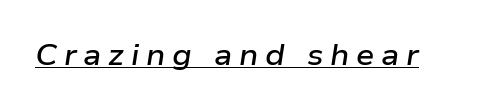
These lines carry some extra weight — a demibold, not a full bold. Do the characters align in a grid? No, the font is proportional. The glyphs are accompanied by a horizontal stroke just below them. Observe the lean: these are italic letterforms. The letterforms stand isolated, each surrounded by extra space.
